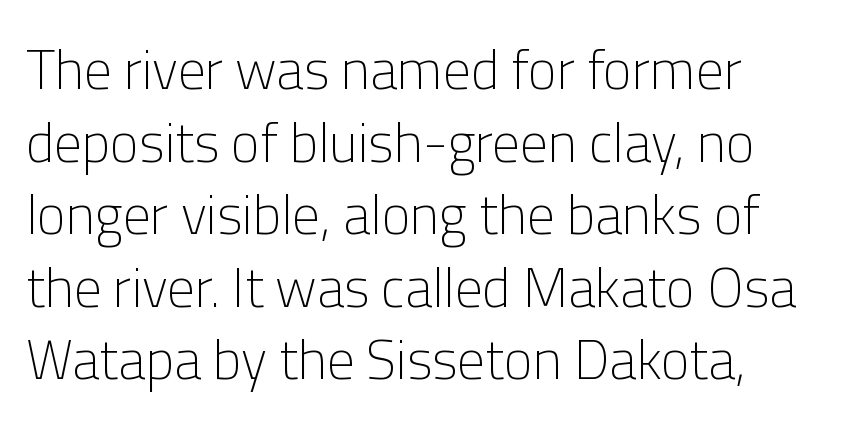
{"serif": "no", "italic": "no", "bold": "no", "weight": "light", "width": "normal", "stroke_contrast": "low", "x_height": "medium", "monospaced": "no", "underline": "no", "align": "left", "line_spacing": "normal", "line_spacing_ratio": 1.32, "letter_spacing": "normal", "letter_spacing_em": 0.0, "glyph_px": 55}
